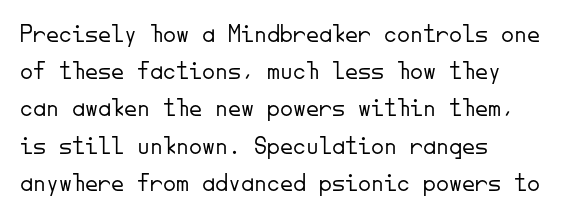
The image shows 26 px text type, upright; set left-aligned, normal line spacing (1.43x), normal letter spacing, not underlined.
